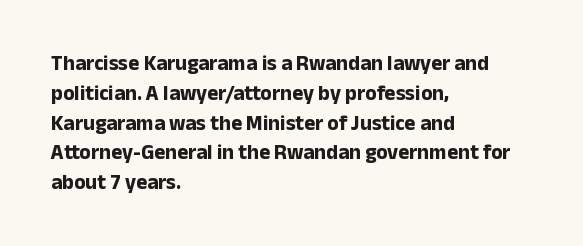
Q: Is the text bold? A: Yes.
Q: Is the text italic (slanted)? A: No, it is upright.
Q: Is the text underlined? A: No.
Q: How is the paragraph aligned? A: Left-aligned.
Q: Is the spacing between letters normal or unusually wide? A: Normal.
Q: Is the spacing between lines tight, normal or loose? A: Normal.
